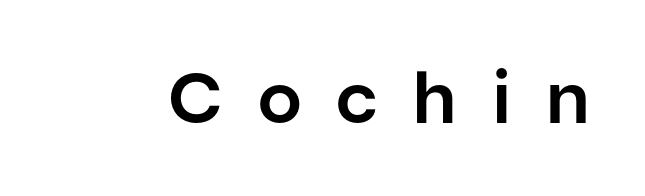
The image shows 71 px bold sans-serif type, upright; set unusually wide letter spacing (+0.49 em), not underlined; low stroke contrast and a medium x-height.
